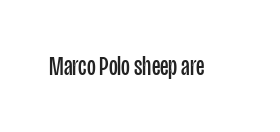
{"italic": "no", "bold": "no", "underline": "no", "letter_spacing": "normal", "letter_spacing_em": 0.0, "glyph_px": 27}
